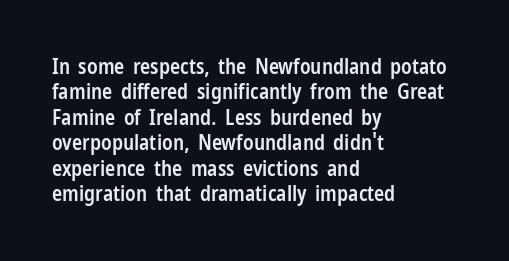
Characters follow at the spacing the type designer built in. Quick note: underline off. Line beginnings align vertically; line endings do not. Does the lettering tilt? It doesn't — this is upright. This is moderately heavy type, rendered in semibold.
